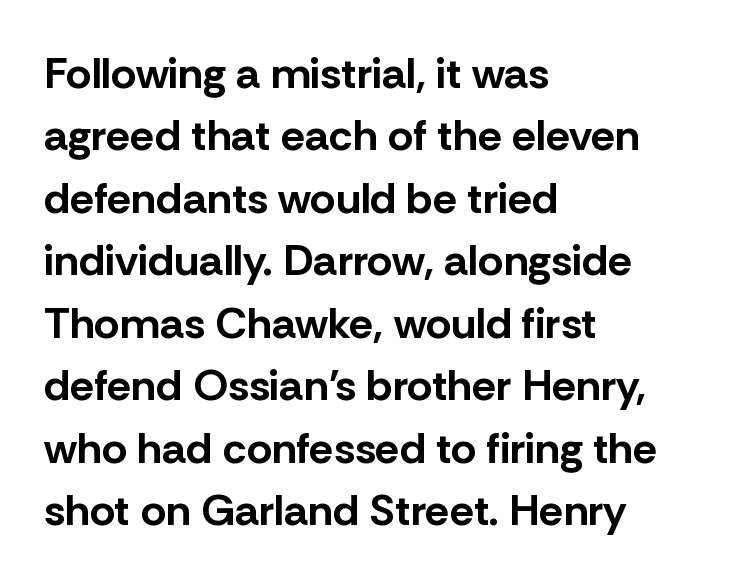
{"serif": "no", "italic": "no", "bold": "yes", "weight": "bold", "width": "normal", "stroke_contrast": "low", "x_height": "medium", "monospaced": "no", "underline": "no", "align": "left", "line_spacing": "normal", "line_spacing_ratio": 1.42, "letter_spacing": "normal", "letter_spacing_em": 0.0, "glyph_px": 44}
